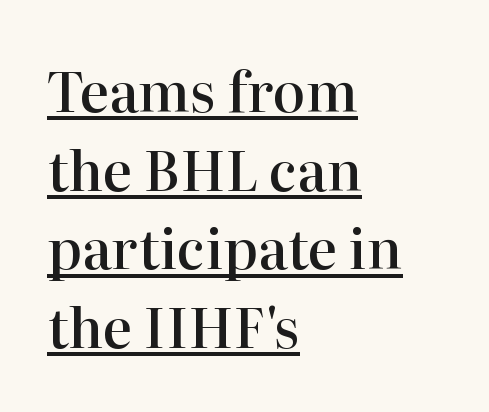
The image shows 55 px semibold serif type, upright; set left-aligned, normal line spacing (1.43x), normal letter spacing, underlined; high stroke contrast and a medium x-height.
